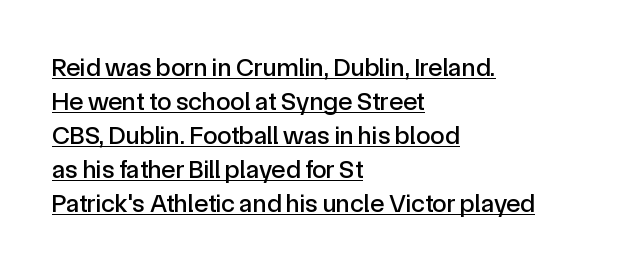
Vertical spacing — default. Letter spacing: default. The typesetter has applied underlining to the passage shown. The compositor pushed each line to the left boundary.
